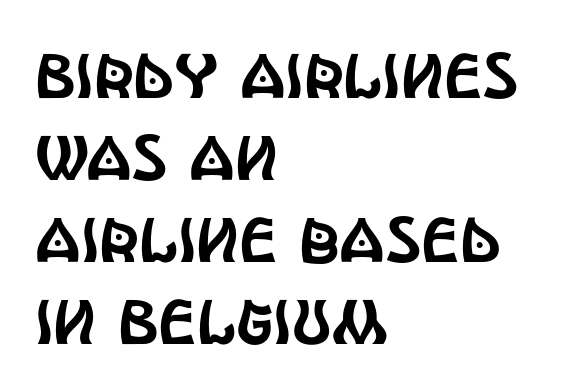
The image shows 63 px condensed sans-serif type, upright; set left-aligned, normal line spacing (1.3x), normal letter spacing, not underlined; a large x-height.
